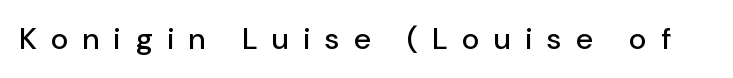
The image shows 30 px sans-serif type, upright; set unusually wide letter spacing (+0.5 em), not underlined; low stroke contrast and a medium x-height.
